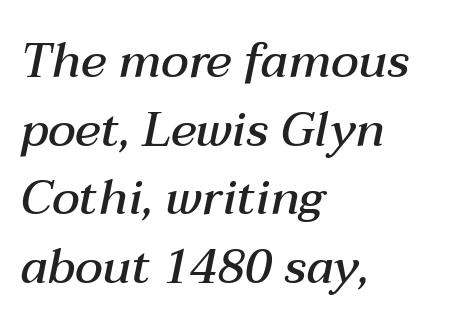
The image shows 48 px semibold type, italic (leaning right); set left-aligned, normal line spacing (1.43x), normal letter spacing, not underlined; medium stroke contrast and a medium x-height.
